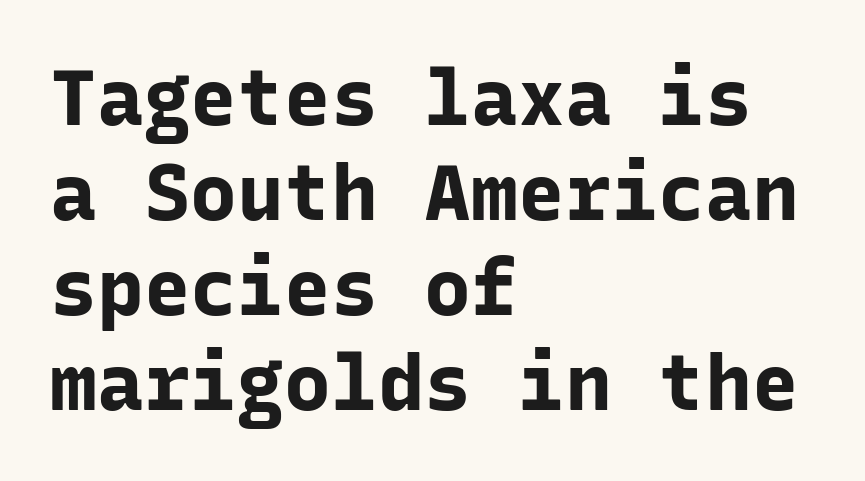
Q: Is the text bold? A: Yes.
Q: Is the text italic (slanted)? A: No, it is upright.
Q: Is the typeface a serif or a sans-serif typeface? A: Sans-serif.
Q: Is the text underlined? A: No.
Q: How is the paragraph aligned? A: Left-aligned.
Q: Is the spacing between letters normal or unusually wide? A: Normal.
Q: Width (condensed, normal, or wide)? A: Normal.
Q: Stroke contrast? A: Low.
Q: x-height? A: Medium.
Q: Monospaced? A: Yes.
